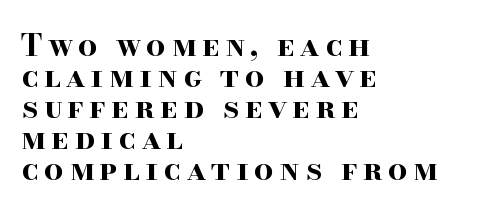
Q: Is the text bold? A: Yes.
Q: Is the text italic (slanted)? A: No, it is upright.
Q: Is the typeface a serif or a sans-serif typeface? A: Serif.
Q: Is the text underlined? A: No.
Q: How is the paragraph aligned? A: Left-aligned.
Q: Is the spacing between lines tight, normal or loose? A: Tight.
Q: Width (condensed, normal, or wide)? A: Wide.
Q: Stroke contrast? A: High.
Q: x-height? A: Small.
Q: Monospaced? A: No.
